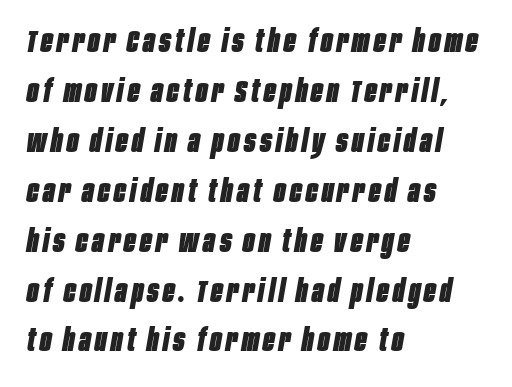
Character widths vary here, with narrow letters taking less room than wide ones. Quick note: interline space is typical. Bare-footed words on every line. Visually the block forms a straight wall on the left and a jagged coastline on the right. Looking at the ascenders, they clearly lean. The font is running at its bold setting.
